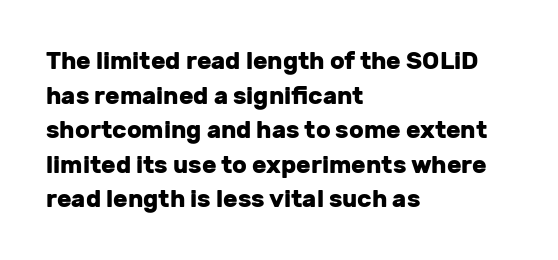
{"italic": "no", "bold": "yes", "underline": "no", "align": "left", "line_spacing": "normal", "line_spacing_ratio": 1.44, "letter_spacing": "normal", "letter_spacing_em": 0.0, "glyph_px": 24}
